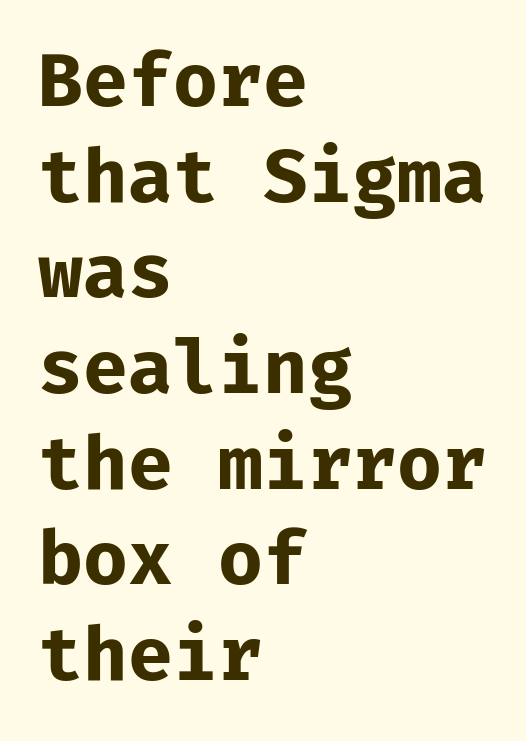
{"serif": "no", "italic": "no", "bold": "yes", "weight": "bold", "width": "normal", "stroke_contrast": "low", "x_height": "medium", "underline": "no", "align": "left", "line_spacing": "normal", "line_spacing_ratio": 1.31, "letter_spacing": "normal", "letter_spacing_em": 0.0, "glyph_px": 73}
